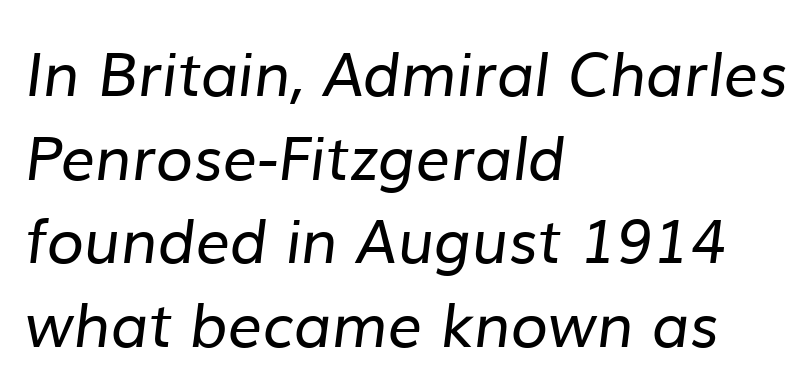
{"serif": "no", "bold": "no", "weight": "regular", "width": "normal", "stroke_contrast": "low", "x_height": "medium", "monospaced": "no", "underline": "no", "align": "left", "line_spacing": "normal", "line_spacing_ratio": 1.37, "letter_spacing": "normal", "letter_spacing_em": 0.0, "glyph_px": 61}
